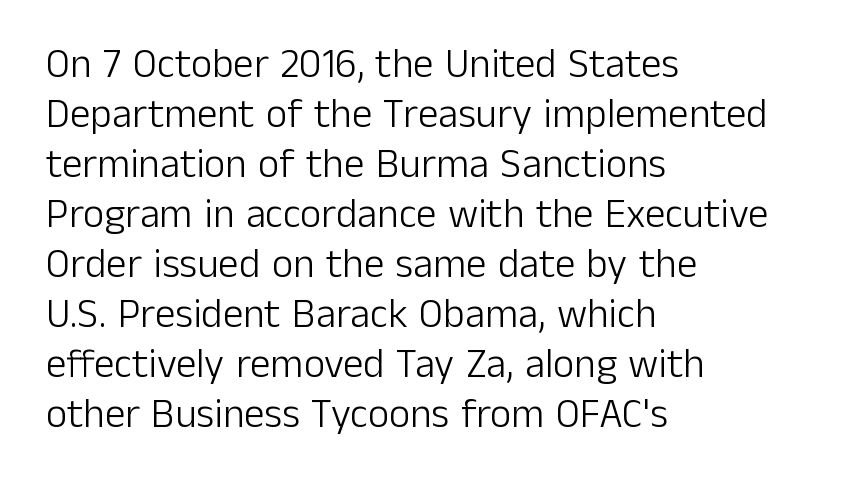
Q: Is the text bold? A: No.
Q: Is the text italic (slanted)? A: No, it is upright.
Q: Is the typeface a serif or a sans-serif typeface? A: Sans-serif.
Q: Is the text underlined? A: No.
Q: How is the paragraph aligned? A: Left-aligned.
Q: Is the spacing between letters normal or unusually wide? A: Normal.
Q: Width (condensed, normal, or wide)? A: Normal.
Q: Stroke contrast? A: Low.
Q: x-height? A: Medium.
Q: Monospaced? A: No.
